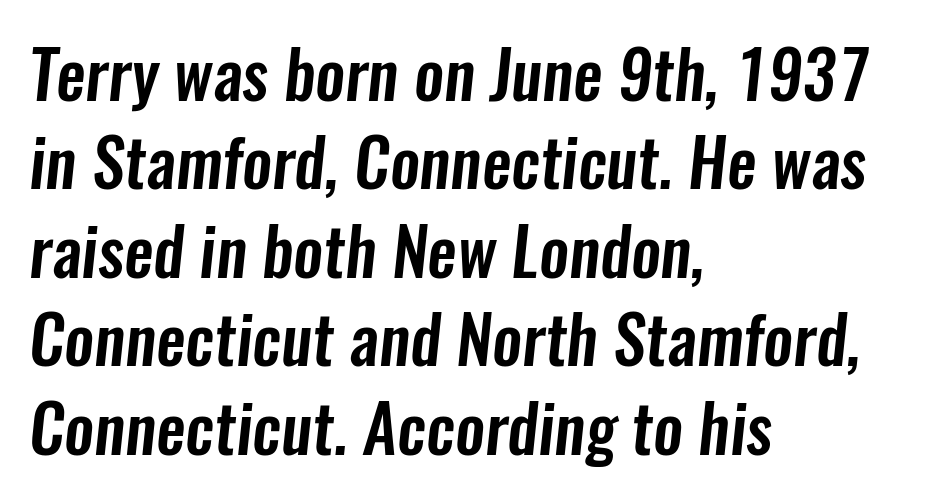
Stroke terminals: plain, sans-serif. Compared with typical paragraphs, the rows here are spaced about the same. Each word holds together tightly as a unit, with standard inter-letter gaps. Type without underlining. Short and long lines alike share a common starting point at left. The passage shown is typed in a proportional face where columns would drift.
